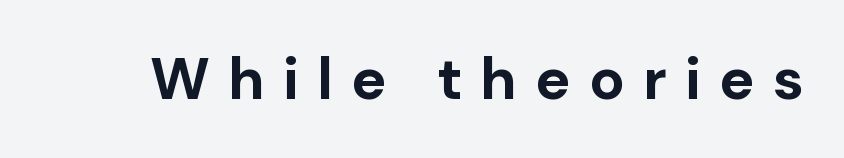
{"serif": "no", "italic": "no", "bold": "yes", "weight": "bold", "width": "normal", "stroke_contrast": "low", "x_height": "medium", "monospaced": "no", "underline": "no", "letter_spacing": "wide", "letter_spacing_em": 0.31, "glyph_px": 59}
